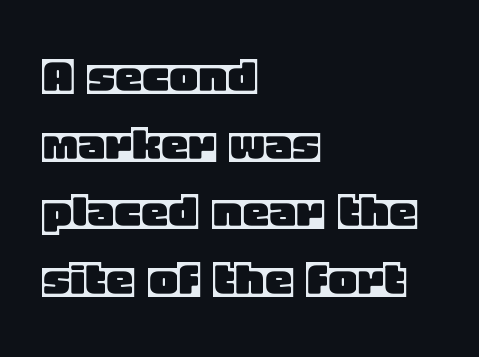
Q: Is the text italic (slanted)? A: No, it is upright.
Q: Is the text underlined? A: No.
Q: How is the paragraph aligned? A: Left-aligned.
Q: Is the spacing between letters normal or unusually wide? A: Normal.
Q: Width (condensed, normal, or wide)? A: Normal.
Q: x-height? A: Large.
Q: Monospaced? A: No.
